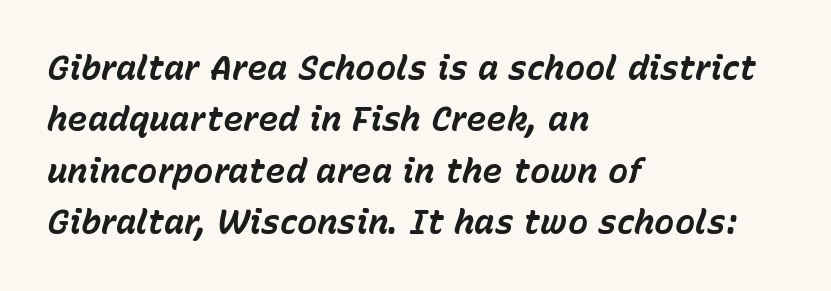
Quick note: interline space is typical. Look at the tracking — it's just the regular setting, nothing added. Does the copy run flush right? No — it runs flush left. Every letter is thick-stroked: bold, no question. Proportional: the letters do not fall into vertical columns. The strip under each line holds only bare page.
